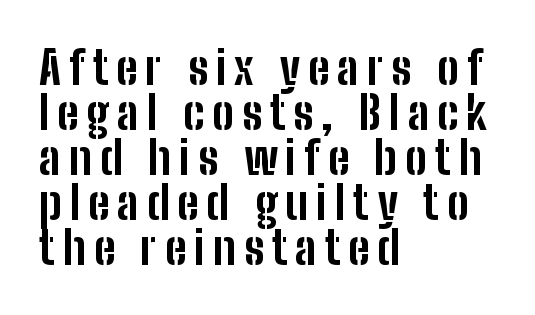
{"serif": "no", "italic": "no", "bold": "yes", "weight": "bold", "width": "condensed", "stroke_contrast": "low", "x_height": "medium", "monospaced": "no", "underline": "no", "align": "left", "line_spacing": "tight", "line_spacing_ratio": 0.98, "glyph_px": 46}
